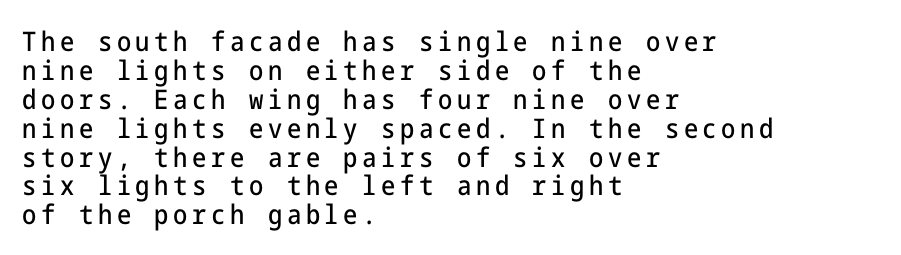
Lines of text with bare space underneath. Every row of glyphs begins at an identical x-position on the left. If you drew a line through each stem, it would be perfectly vertical. Each new line begins almost immediately beneath the previous one.
